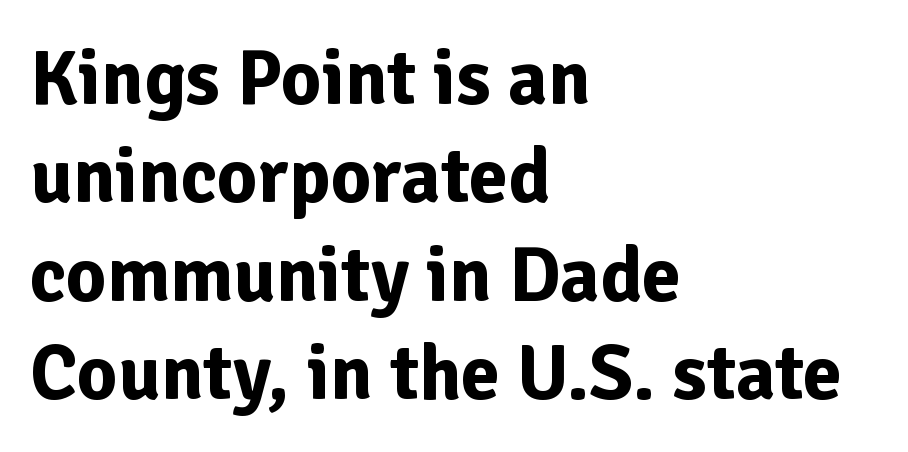
Q: Is the text bold? A: Yes.
Q: Is the text italic (slanted)? A: No, it is upright.
Q: Is the typeface a serif or a sans-serif typeface? A: Sans-serif.
Q: Is the text underlined? A: No.
Q: How is the paragraph aligned? A: Left-aligned.
Q: Is the spacing between letters normal or unusually wide? A: Normal.
Q: Is the spacing between lines tight, normal or loose? A: Normal.
Q: Width (condensed, normal, or wide)? A: Normal.
Q: Stroke contrast? A: Low.
Q: x-height? A: Medium.
Q: Monospaced? A: No.
